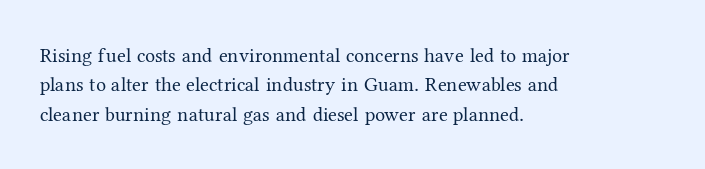
Look at the tracking — it's just the regular setting, nothing added. This sample keeps an unexceptional amount of space between lines. A typesetter would mark this as roman, not italic. Each row of text sits above clean, open space. Ink coverage per letter is moderate at most. This rendering uses left alignment, leaving the right contour irregular.
